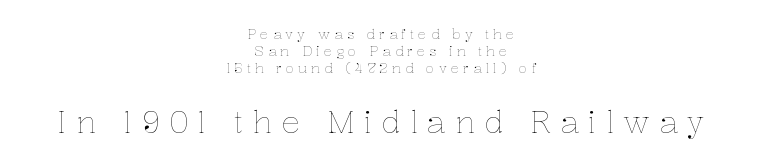
The image shows 31 px thin type, upright; set centered, line spacing 1.22x, unusually wide letter spacing (+0.29 em), not underlined; the second (bottom) block is 2.21x larger; low stroke contrast and a medium x-height.
